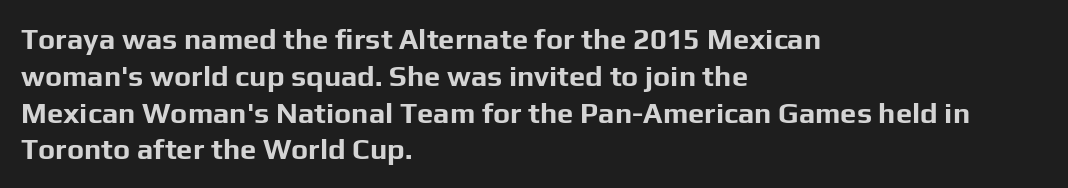
Honestly, there is no underline to notice here at all. Every character sits straight up, as roman type does. Spacing verdict: proportional, widths tailored to each character. Between one letter and the next there's only the usual sliver of space. Strokes here are thick enough to call this a true bold. Each letter's strokes conclude bluntly, with no projecting serifs.
